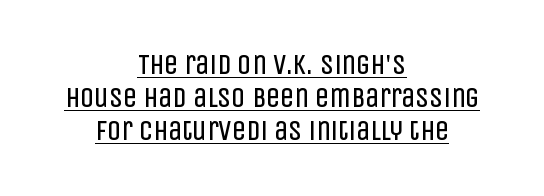
A typesetter would call this proportional, since set widths differ per character. This sample uses a sans-serif face. A baseline rule has been typeset under these characters. Where is the straight margin? There isn't one; the lines are centered.
